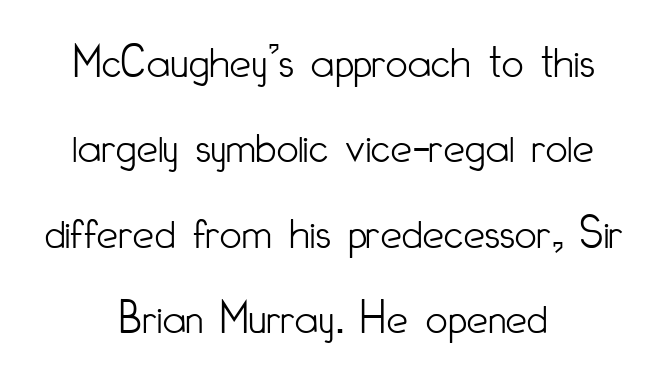
Every stem runs plumb, perpendicular to the baseline. The tracking reads as untouched default to a designer's eye. The weight tops out at a normal text grade. Bare-footed words on every line. Short and long lines alike share a common midpoint. Serifs: no, the terminals of the letterforms are clean.
